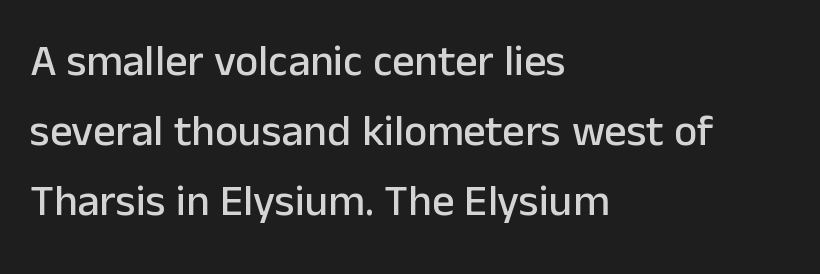
The image shows 44 px sans-serif type, upright; set left-aligned, normal line spacing (1.59x), normal letter spacing, not underlined; low stroke contrast and a medium x-height.
